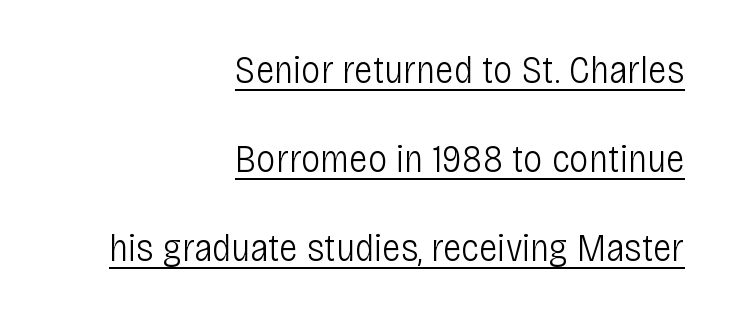
{"serif": "no", "italic": "no", "bold": "no", "weight": "light", "width": "condensed", "stroke_contrast": "low", "x_height": "large", "monospaced": "no", "underline": "yes", "align": "right", "line_spacing": "loose", "line_spacing_ratio": 2.28, "letter_spacing": "normal", "letter_spacing_em": 0.0, "glyph_px": 39}
